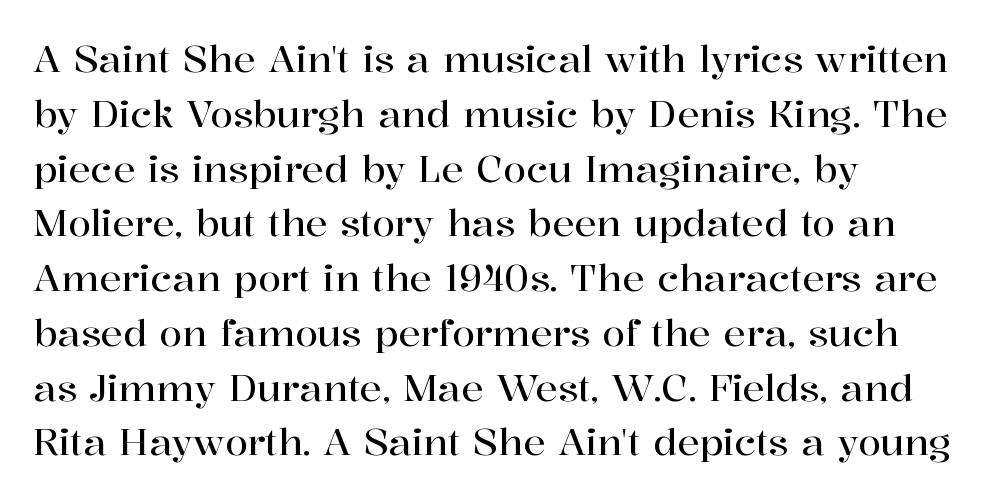
{"serif": "yes", "italic": "no", "width": "normal", "stroke_contrast": "high", "x_height": "medium", "monospaced": "no", "underline": "no", "align": "left", "line_spacing": "normal", "line_spacing_ratio": 1.48, "letter_spacing": "normal", "letter_spacing_em": 0.0, "glyph_px": 37}
